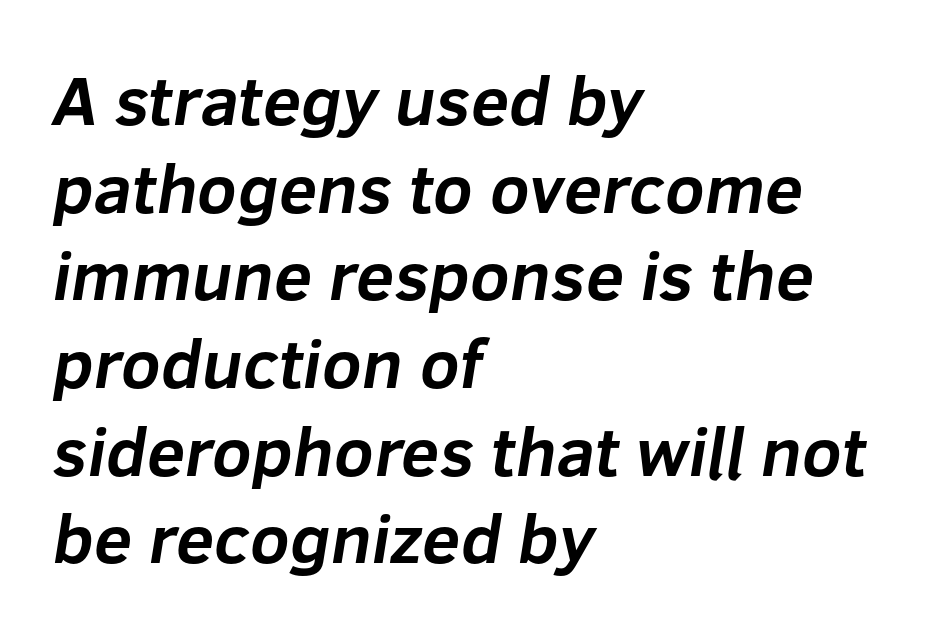
{"serif": "no", "bold": "yes", "weight": "bold", "width": "normal", "stroke_contrast": "low", "x_height": "medium", "monospaced": "no", "underline": "no", "align": "left", "line_spacing": "normal", "line_spacing_ratio": 1.27, "letter_spacing": "normal", "letter_spacing_em": 0.0, "glyph_px": 69}
